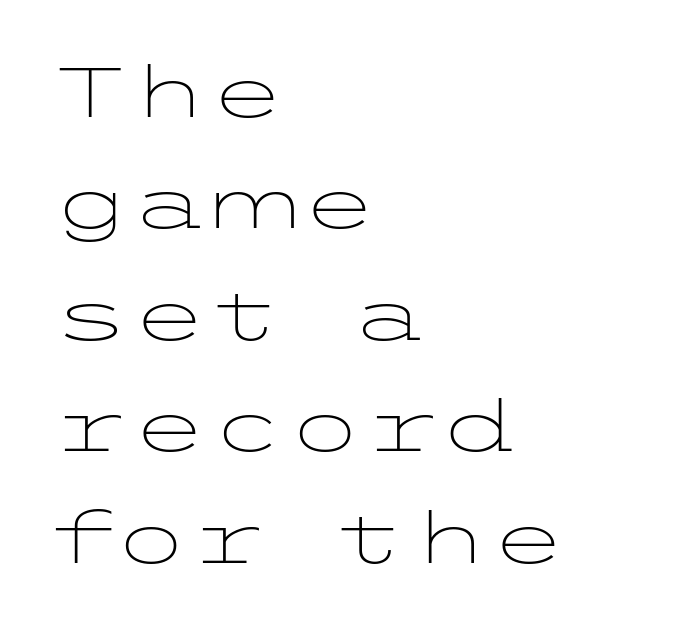
Q: Is the text bold? A: No.
Q: Is the text italic (slanted)? A: No, it is upright.
Q: Is the typeface a serif or a sans-serif typeface? A: Sans-serif.
Q: Is the text underlined? A: No.
Q: How is the paragraph aligned? A: Left-aligned.
Q: Is the spacing between letters normal or unusually wide? A: Normal.
Q: Is the spacing between lines tight, normal or loose? A: Normal.
Q: Width (condensed, normal, or wide)? A: Wide.
Q: Stroke contrast? A: Low.
Q: x-height? A: Medium.
